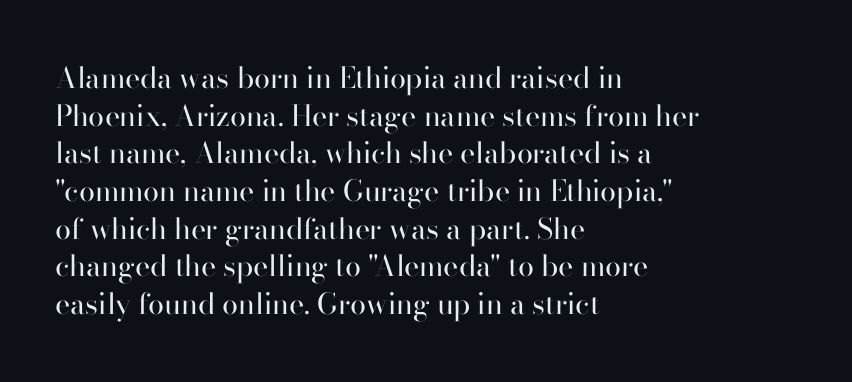
{"serif": "yes", "italic": "no", "bold": "no", "weight": "regular", "width": "normal", "stroke_contrast": "high", "x_height": "small", "monospaced": "no", "underline": "no", "align": "left", "line_spacing": "normal", "line_spacing_ratio": 1.3, "letter_spacing": "normal", "letter_spacing_em": 0.0, "glyph_px": 29}
